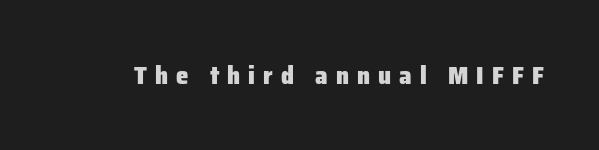
Q: Is the text bold? A: Yes.
Q: Is the text italic (slanted)? A: No, it is upright.
Q: Is the text underlined? A: No.
Q: Is the spacing between letters normal or unusually wide? A: Unusually wide.
